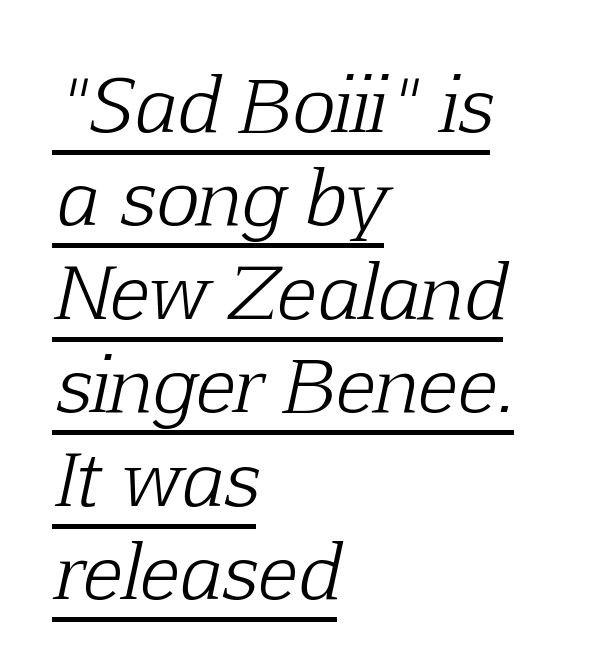
The image shows 73 px light serif type, italic (leaning right); set left-aligned, normal line spacing (1.28x), normal letter spacing, underlined; low stroke contrast and a medium x-height.
